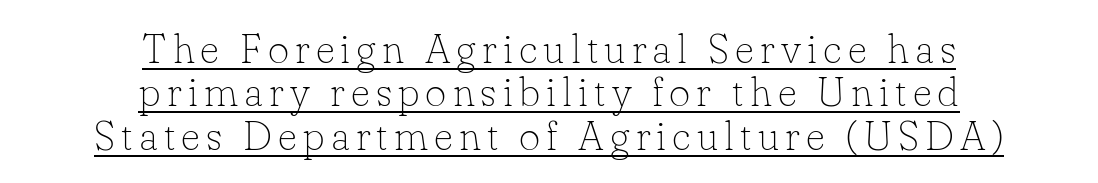
The image shows 41 px thin serif type, upright; set centered, tight line spacing (1.06x), underlined; low stroke contrast and a small x-height.
